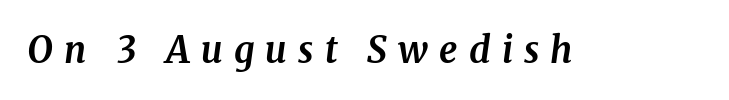
Q: Is the text bold? A: Yes.
Q: Is the text italic (slanted)? A: Yes, it leans right by about 8 degrees.
Q: Is the typeface a serif or a sans-serif typeface? A: Serif.
Q: Is the text underlined? A: No.
Q: Is the spacing between letters normal or unusually wide? A: Unusually wide.
Q: Width (condensed, normal, or wide)? A: Normal.
Q: Stroke contrast? A: Medium.
Q: x-height? A: Medium.
Q: Monospaced? A: No.
